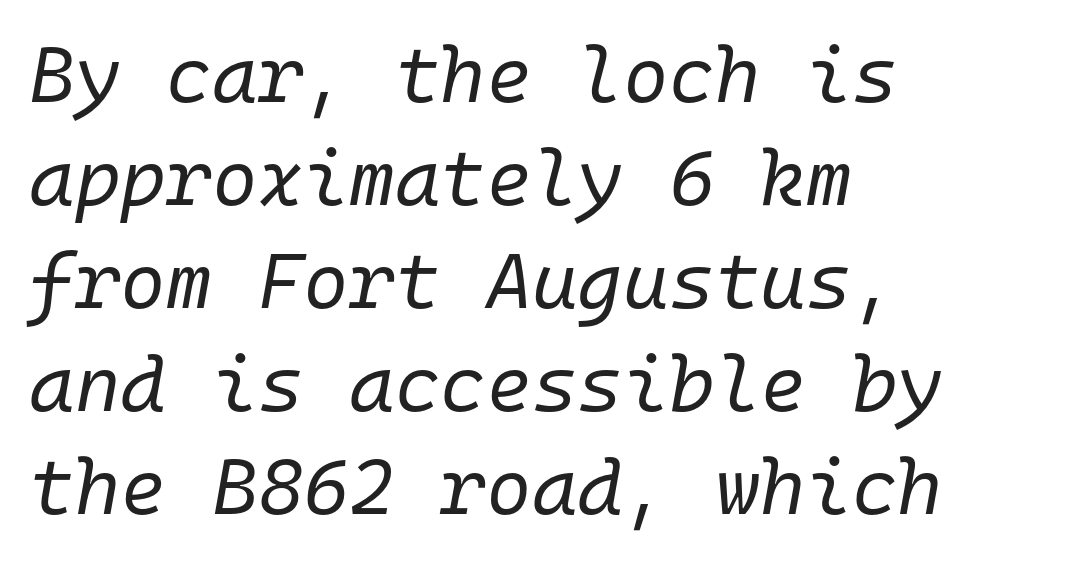
{"italic": "yes", "lean": "right", "slant_degrees": 10, "bold": "no", "weight": "regular", "width": "normal", "stroke_contrast": "low", "x_height": "medium", "monospaced": "yes", "underline": "no", "align": "left", "line_spacing": "normal", "line_spacing_ratio": 1.32, "letter_spacing": "normal", "letter_spacing_em": 0.0, "glyph_px": 78}
